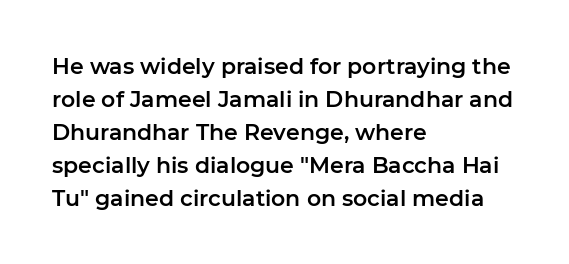
The image shows 22 px text type, upright; set left-aligned, normal line spacing (1.5x), normal letter spacing, not underlined.
